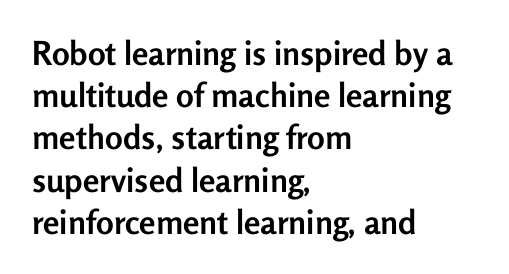
{"serif": "no", "italic": "no", "bold": "yes", "weight": "semibold", "width": "normal", "stroke_contrast": "low", "x_height": "medium", "monospaced": "no", "underline": "no", "align": "left", "line_spacing": "normal", "line_spacing_ratio": 1.28, "letter_spacing": "normal", "letter_spacing_em": 0.0, "glyph_px": 33}
